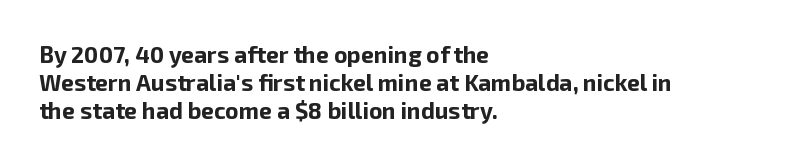
{"italic": "no", "bold": "yes", "underline": "no", "align": "left", "line_spacing_ratio": 1.22, "letter_spacing": "normal", "letter_spacing_em": 0.0, "glyph_px": 23}
